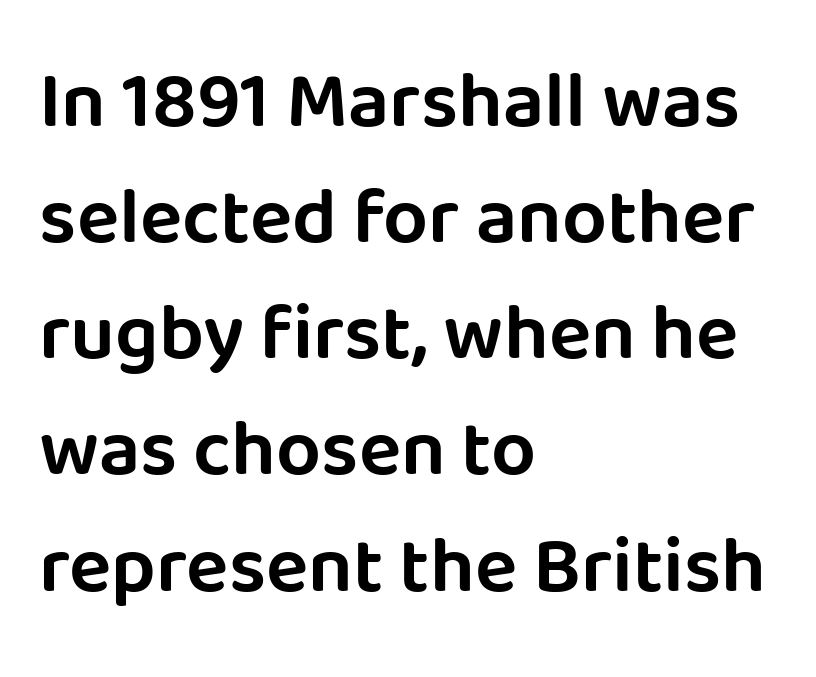
{"serif": "no", "italic": "no", "width": "normal", "stroke_contrast": "low", "x_height": "large", "monospaced": "no", "underline": "no", "align": "left", "line_spacing": "normal", "line_spacing_ratio": 1.47, "letter_spacing": "normal", "letter_spacing_em": 0.0, "glyph_px": 79}
